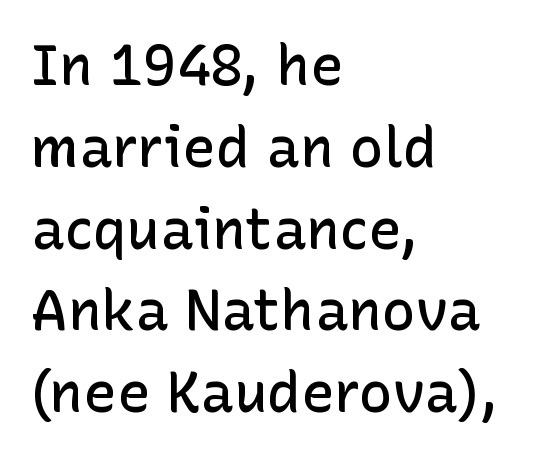
The leading is moderate, giving the passage an even texture. Serifs: no, the terminals of the letterforms are clean. Standard letterfit; no display-style spreading of the glyphs. In terms of posture, this sample is upright. The zone under the glyphs is completely vacant.
